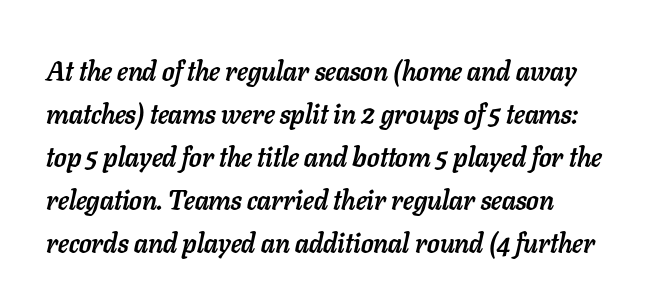
Lines of text with bare space underneath. Heft: maximum for text — a bold. In terms of posture, this sample is oblique. A classic flush-left, rag-right setting is used for this passage. Honestly, the letter spacing is just normal — you wouldn't notice it.
